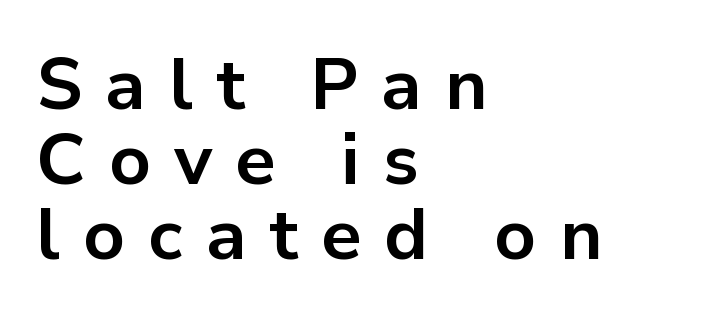
Q: Is the text bold? A: Yes.
Q: Is the text italic (slanted)? A: No, it is upright.
Q: Is the typeface a serif or a sans-serif typeface? A: Sans-serif.
Q: Is the text underlined? A: No.
Q: How is the paragraph aligned? A: Left-aligned.
Q: Is the spacing between letters normal or unusually wide? A: Unusually wide.
Q: Is the spacing between lines tight, normal or loose? A: Tight.
Q: Width (condensed, normal, or wide)? A: Normal.
Q: Stroke contrast? A: Low.
Q: x-height? A: Medium.
Q: Monospaced? A: No.
